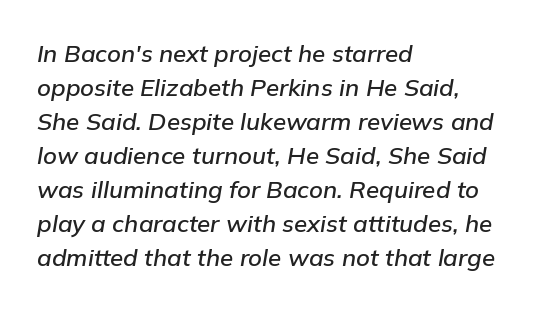
The image shows 24 px text type, italic (leaning right); set left-aligned, normal line spacing (1.42x), normal letter spacing, not underlined.
